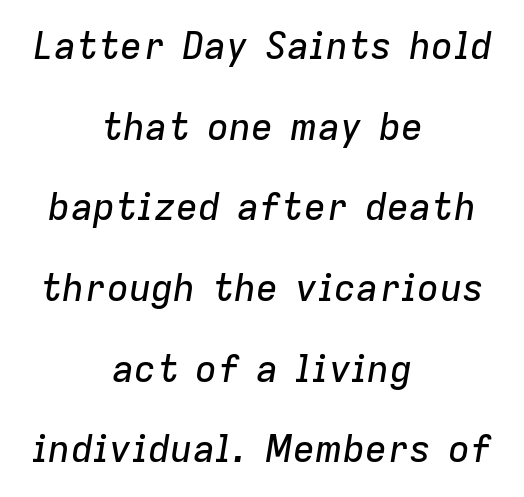
The image shows 37 px text type, italic (leaning right); set centered, loose line spacing (2.18x), normal letter spacing, not underlined; low stroke contrast and a medium x-height.
